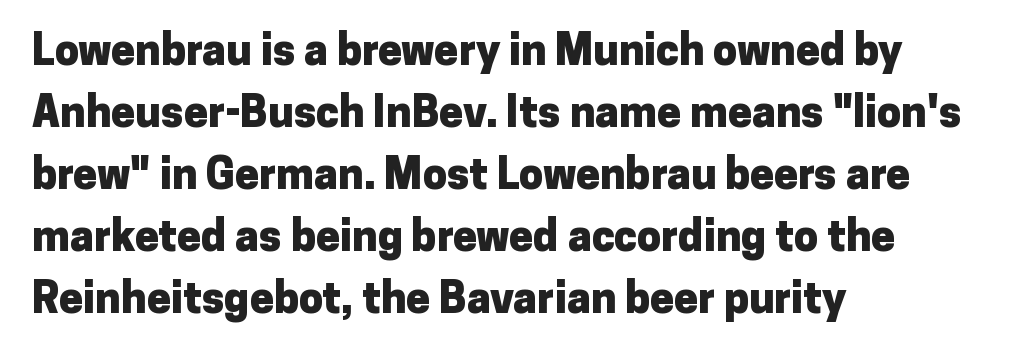
Q: Is the text bold? A: Yes.
Q: Is the text italic (slanted)? A: No, it is upright.
Q: Is the typeface a serif or a sans-serif typeface? A: Sans-serif.
Q: Is the text underlined? A: No.
Q: How is the paragraph aligned? A: Left-aligned.
Q: Is the spacing between letters normal or unusually wide? A: Normal.
Q: Is the spacing between lines tight, normal or loose? A: Normal.
Q: Width (condensed, normal, or wide)? A: Normal.
Q: Stroke contrast? A: Low.
Q: x-height? A: Medium.
Q: Monospaced? A: No.
